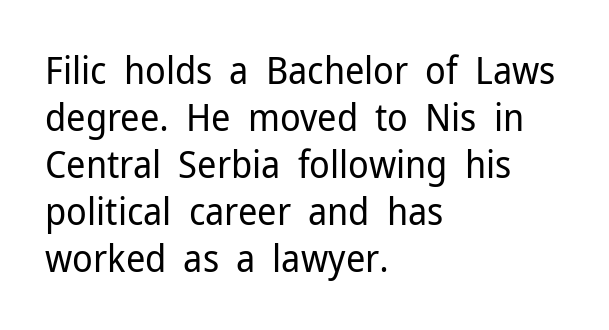
Nope, not italic — everything's standing straight. Do the characters align in a grid? No, the font is proportional. Standard letterfit; no display-style spreading of the glyphs. In CSS terms this would be text-align: left. Serif or sans? Sans — the stroke terminals are bare. Stem width sits at or under what a default text font uses.
